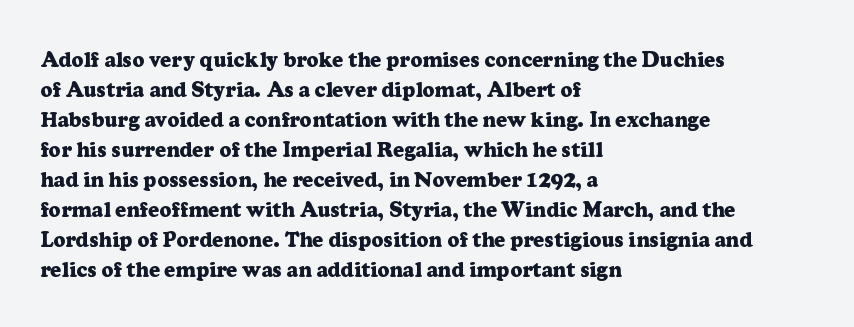
The image shows 21 px bold type, upright; set left-aligned, normal line spacing (1.43x), normal letter spacing, not underlined.
